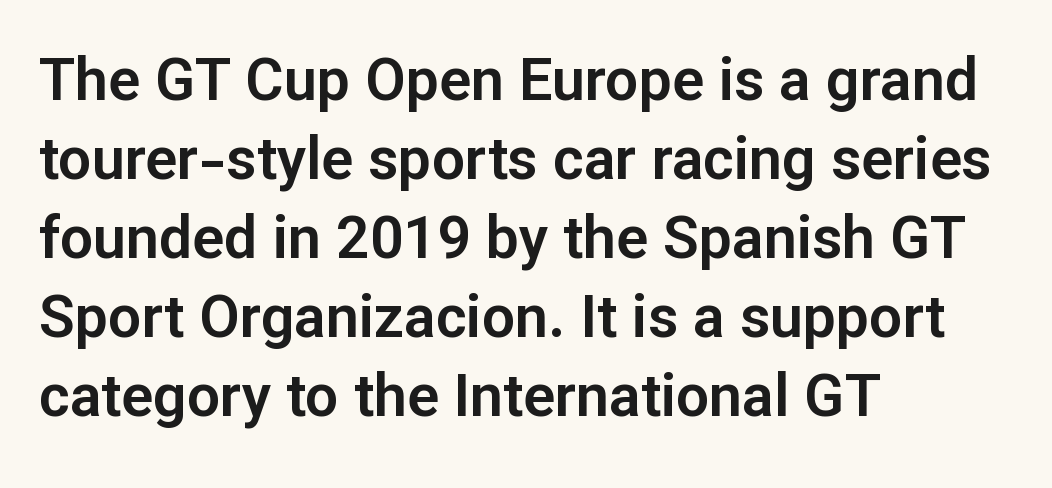
{"serif": "no", "italic": "no", "width": "normal", "stroke_contrast": "low", "x_height": "medium", "monospaced": "no", "underline": "no", "align": "left", "line_spacing": "normal", "line_spacing_ratio": 1.34, "letter_spacing": "normal", "letter_spacing_em": 0.0, "glyph_px": 59}
